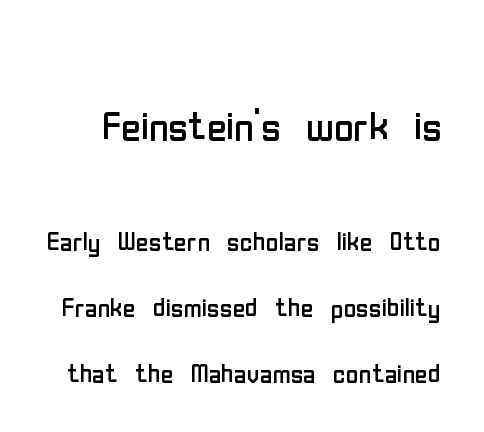
{"serif": "no", "italic": "no", "bold": "no", "weight": "regular", "width": "condensed", "stroke_contrast": "low", "x_height": "medium", "monospaced": "no", "underline": "no", "line_spacing_ratio": 1.89, "letter_spacing": "normal", "letter_spacing_em": 0.0, "larger_block": "first", "size_ratio": 1.51, "glyph_px": 53}
